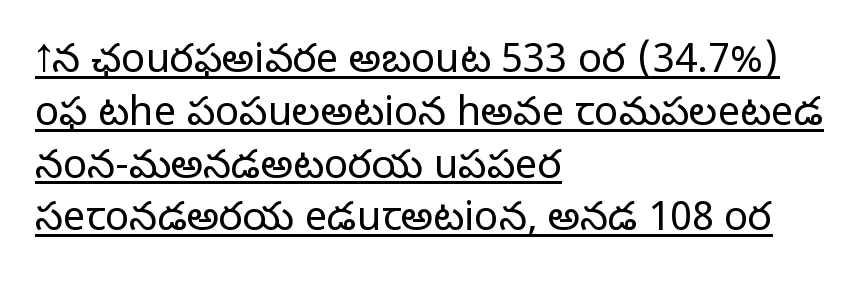
The ragged edge is on the right, which tells us the setting is flush left. Caption: face not bold, strokes unweighted. Font category for this specimen: sans-serif. How would I describe the line gaps? Plain and ordinary.
